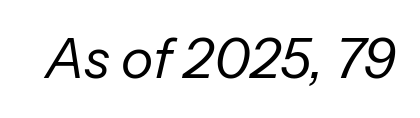
Q: Is the text bold? A: No.
Q: Is the text italic (slanted)? A: Yes, it leans right by about 13 degrees.
Q: Is the text underlined? A: No.
Q: Is the spacing between letters normal or unusually wide? A: Normal.
Q: Width (condensed, normal, or wide)? A: Normal.
Q: Stroke contrast? A: Low.
Q: x-height? A: Medium.
Q: Monospaced? A: No.
